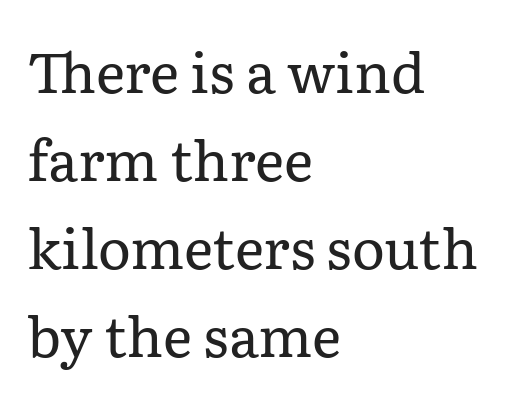
Q: Is the text bold? A: No.
Q: Is the text italic (slanted)? A: No, it is upright.
Q: Is the typeface a serif or a sans-serif typeface? A: Serif.
Q: Is the text underlined? A: No.
Q: How is the paragraph aligned? A: Left-aligned.
Q: Is the spacing between letters normal or unusually wide? A: Normal.
Q: Is the spacing between lines tight, normal or loose? A: Normal.
Q: Width (condensed, normal, or wide)? A: Normal.
Q: Stroke contrast? A: Low.
Q: x-height? A: Medium.
Q: Monospaced? A: No.
